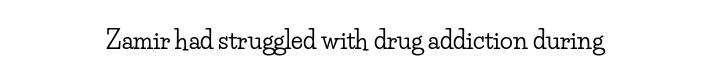
Q: Is the text italic (slanted)? A: No, it is upright.
Q: Is the text underlined? A: No.
Q: Is the spacing between letters normal or unusually wide? A: Normal.
